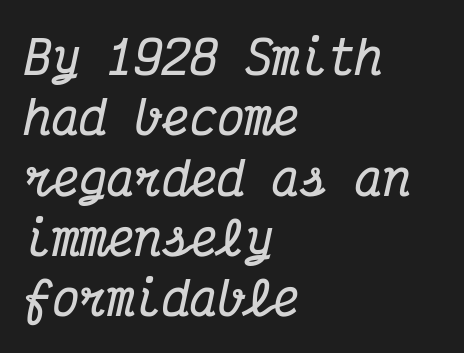
{"serif": "yes", "italic": "yes", "lean": "right", "slant_degrees": 12, "bold": "yes", "weight": "bold", "width": "condensed", "stroke_contrast": "medium", "x_height": "medium", "monospaced": "yes", "underline": "no", "align": "left", "line_spacing": "normal", "line_spacing_ratio": 1.31, "letter_spacing": "normal", "letter_spacing_em": 0.0, "glyph_px": 46}
